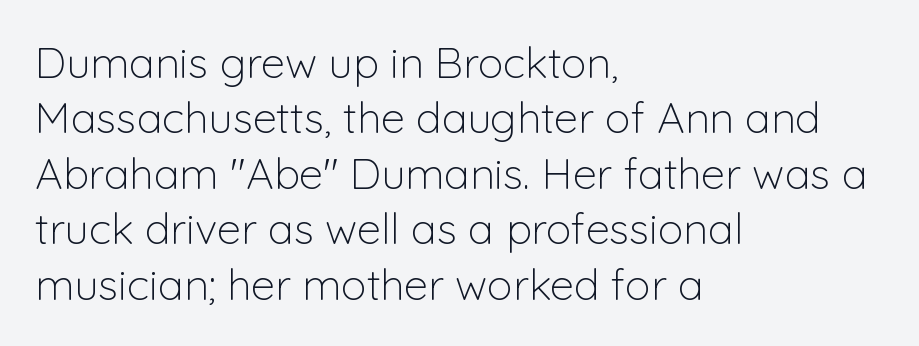
Here the designer chose a conventional face with non-uniform glyph widths. Students, observe: this is what conventionally led text looks like. Type style note: lacks serifs. Glyph-to-glyph distance matches everyday printed text. Teacher's note: observe the even left margin — that is flush-left alignment. Unbolded letterforms with no extra heft.
